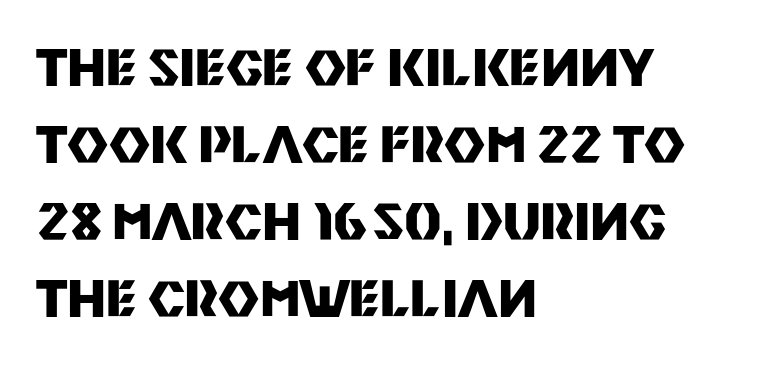
Words appear dense and cohesive because spacing is normal. The lettering stays uniformly vertical, giving the passage a roman look. The text was rendered using a sans face with plain stroke endings. Every letter is thick-stroked: bold, no question.
